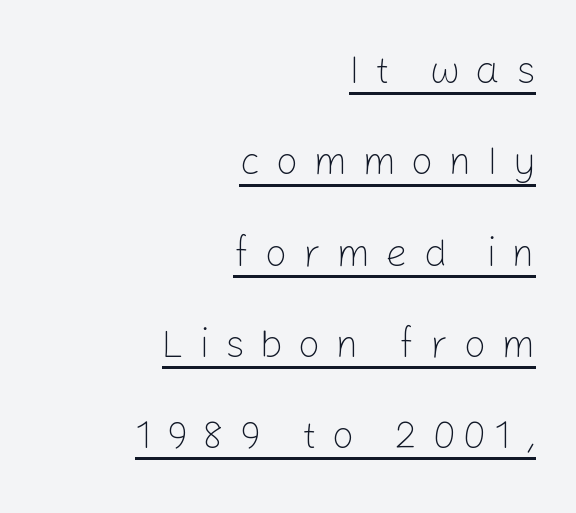
Type style note: lacks serifs. Short note: letters widely spaced. Regarding leading, the lines here are spaced well apart. Descenders here cross a horizontal rule under the line. This sample has the flowing, uneven cadence of proportional lettering.
